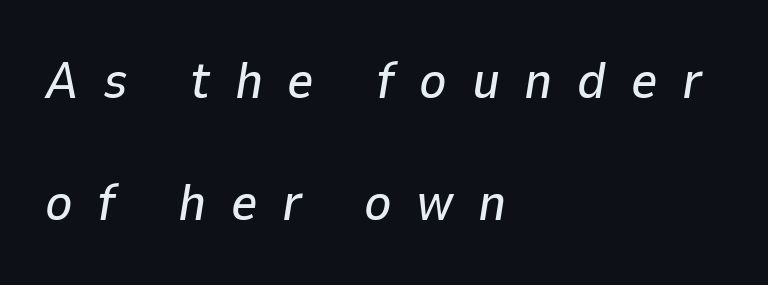
{"italic": "yes", "lean": "right", "slant_degrees": 9, "width": "normal", "stroke_contrast": "low", "x_height": "medium", "monospaced": "no", "underline": "no", "align": "left", "line_spacing": "loose", "line_spacing_ratio": 2.35, "letter_spacing": "wide", "letter_spacing_em": 0.47, "glyph_px": 52}
